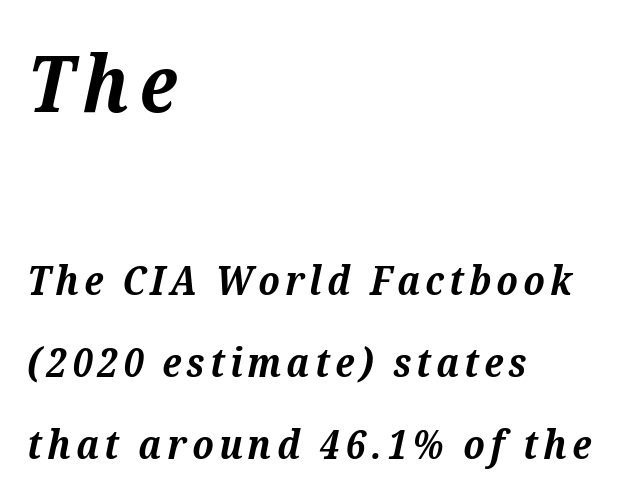
The image shows 79 px bold serif type, italic (leaning right); set left-aligned, loose line spacing (2.05x), not underlined; the first (top) block is 1.98x larger; medium stroke contrast and a medium x-height.
